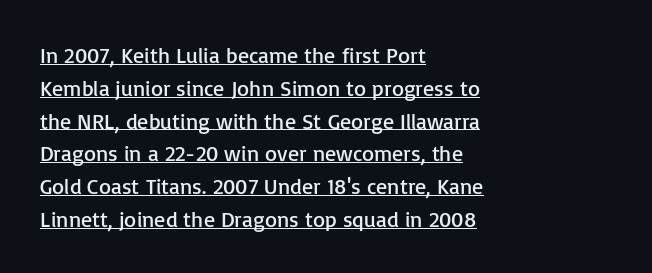
The image shows 22 px text type, upright; set left-aligned, normal line spacing (1.49x), normal letter spacing, underlined.
